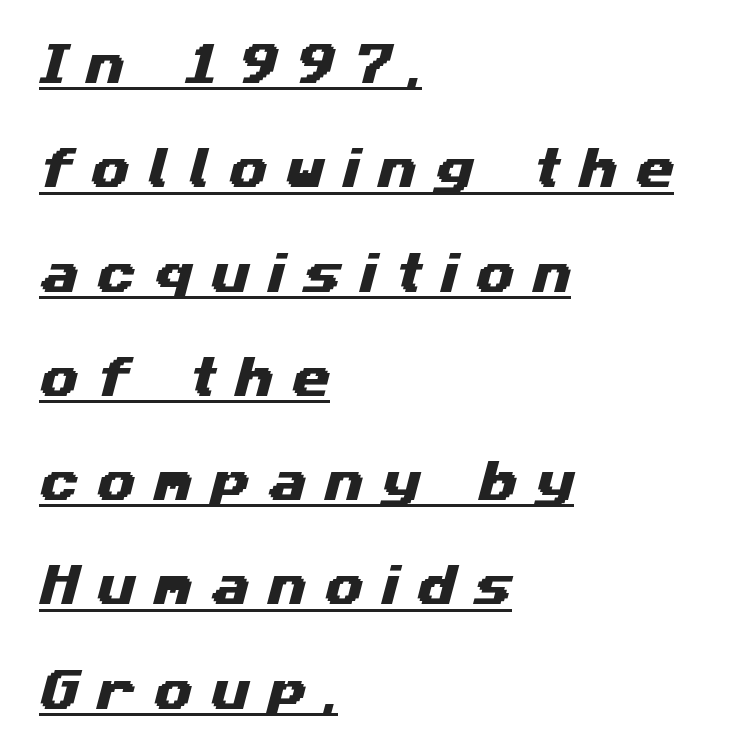
Q: Is the typeface a serif or a sans-serif typeface? A: Sans-serif.
Q: Is the text underlined? A: Yes.
Q: How is the paragraph aligned? A: Left-aligned.
Q: Is the spacing between letters normal or unusually wide? A: Unusually wide.
Q: Is the spacing between lines tight, normal or loose? A: Loose.
Q: Width (condensed, normal, or wide)? A: Wide.
Q: Stroke contrast? A: Medium.
Q: x-height? A: Medium.
Q: Monospaced? A: No.
